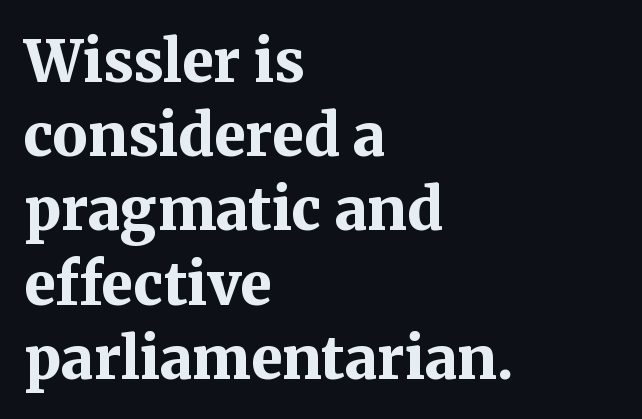
Glyph-to-glyph distance matches everyday printed text. Unlike italic type, these characters show no tilt at all. Stroke thickness is high; the sample reads as a true bold. One glance says typical: line gaps are just what's usual.
